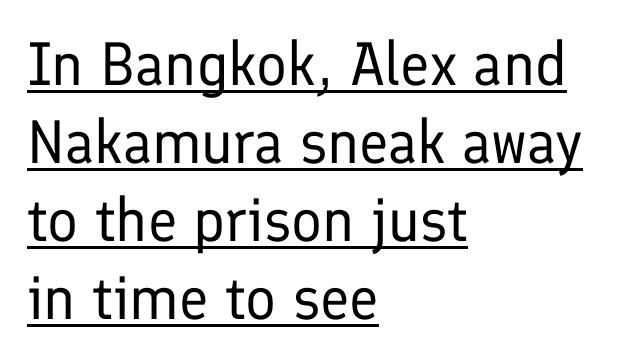
The image shows 61 px regular-weight sans-serif type, upright; set left-aligned, normal line spacing (1.28x), normal letter spacing, underlined; low stroke contrast and a medium x-height.
